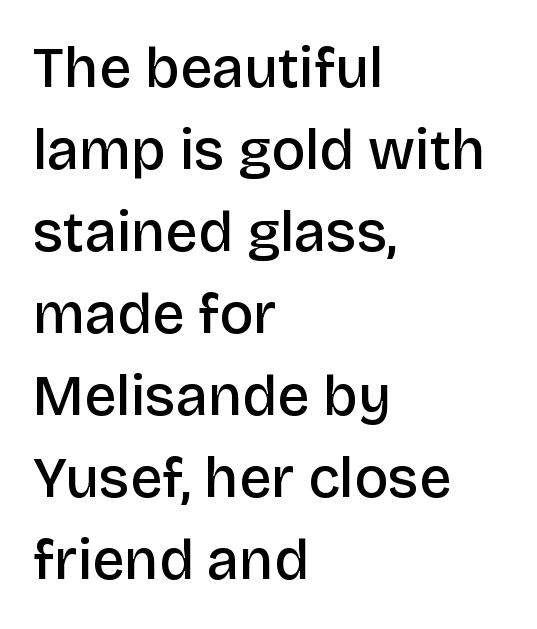
Nope, not italic — everything's standing straight. Does the weight exceed regular? Yes, but only to semibold. Check where the strokes stop: nothing finishes them off — pure sans. These lines stack with their left ends in a neat column. You could not count columns in this text — the font is proportionally spaced.
